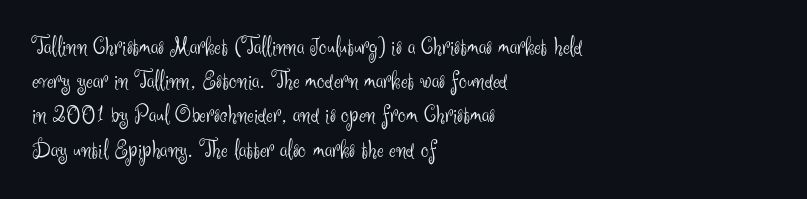
Q: Is the text bold? A: No.
Q: Is the text italic (slanted)? A: No, it is upright.
Q: Is the text underlined? A: No.
Q: How is the paragraph aligned? A: Left-aligned.
Q: Is the spacing between letters normal or unusually wide? A: Normal.
Q: Is the spacing between lines tight, normal or loose? A: Normal.
